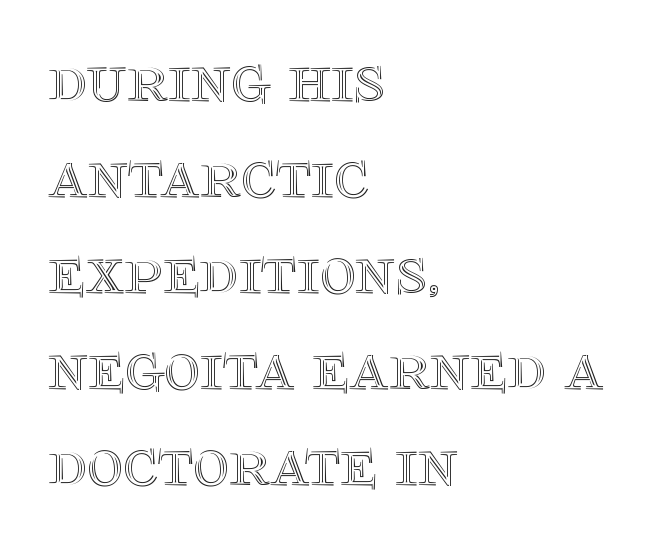
Only glyphs here, with clear space below each row. Observe the ordinary spacing: letters are neighbours, not strangers. The lettering holds an erect, upright posture throughout. This sample has the flowing, uneven cadence of proportional lettering. Compared with a centered layout, this one pins lines to the left instead. This sample keeps an unexceptional amount of space between lines.
